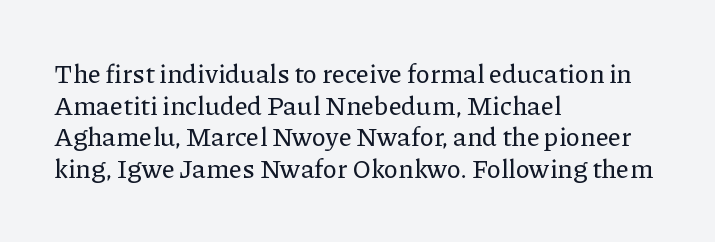
The image shows 26 px text type, upright; set left-aligned, line spacing 1.22x, normal letter spacing, not underlined.
